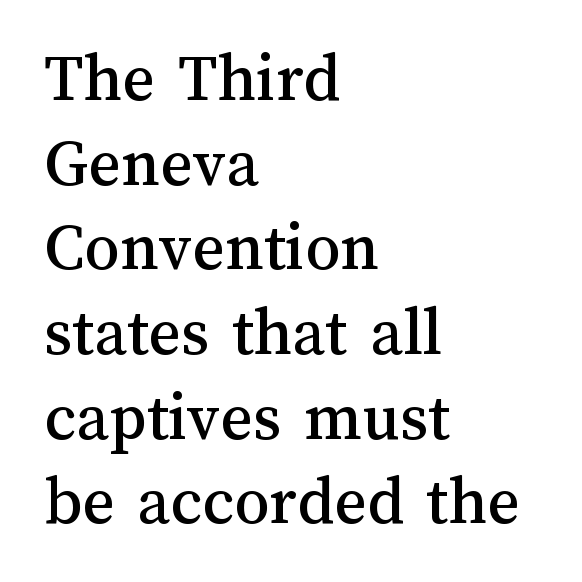
Q: Is the text italic (slanted)? A: No, it is upright.
Q: Is the text underlined? A: No.
Q: How is the paragraph aligned? A: Left-aligned.
Q: Is the spacing between letters normal or unusually wide? A: Normal.
Q: Width (condensed, normal, or wide)? A: Normal.
Q: Stroke contrast? A: Medium.
Q: x-height? A: Medium.
Q: Monospaced? A: No.
